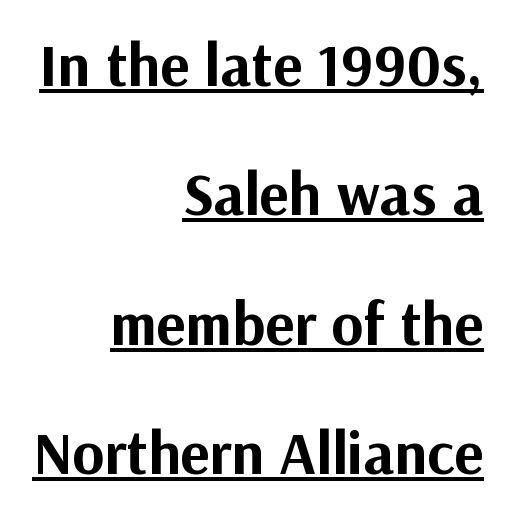
This rendering features underlined lettering. The lettering holds an erect, upright posture throughout. This rendering leaves character spacing at its baseline value. These lines stack with their right ends in a neat column. Do the characters align in a grid? No, the font is proportional.
